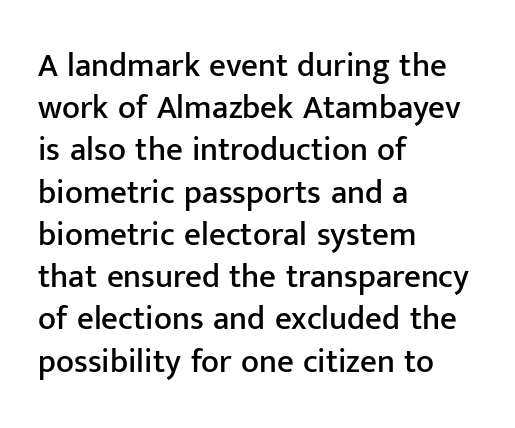
Q: Is the text italic (slanted)? A: No, it is upright.
Q: Is the typeface a serif or a sans-serif typeface? A: Sans-serif.
Q: Is the text underlined? A: No.
Q: How is the paragraph aligned? A: Left-aligned.
Q: Is the spacing between letters normal or unusually wide? A: Normal.
Q: Is the spacing between lines tight, normal or loose? A: Normal.
Q: Width (condensed, normal, or wide)? A: Normal.
Q: Stroke contrast? A: Low.
Q: x-height? A: Medium.
Q: Monospaced? A: No.
